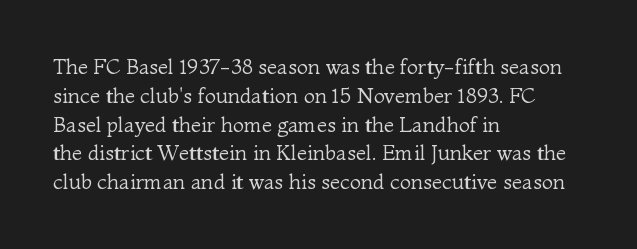
{"italic": "no", "bold": "no", "underline": "no", "align": "left", "line_spacing": "normal", "line_spacing_ratio": 1.37, "letter_spacing": "normal", "letter_spacing_em": 0.0, "glyph_px": 21}
